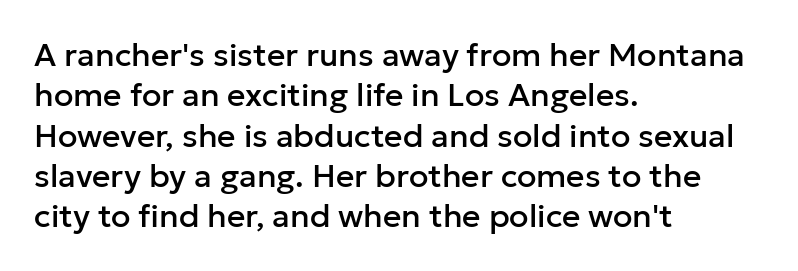
The passage shown is typeset with a sans-serif family. The strip under each line holds only bare page. Regarding leading, the lines here are spaced in the standard way. Looks like regular typesetting: each glyph gets only the width it needs. Left-aligned paragraph, ragged on the right. Upright lettering throughout.
